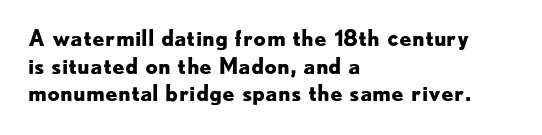
These words are printed bold, with thick strokes throughout. The string is rendered with underlining switched off. What's the leading like? Ordinary, nothing unusual. Tracking value appears to be zero — textbook default spacing. This rendering uses left alignment, leaving the right contour irregular. Every stem runs plumb, perpendicular to the baseline.
